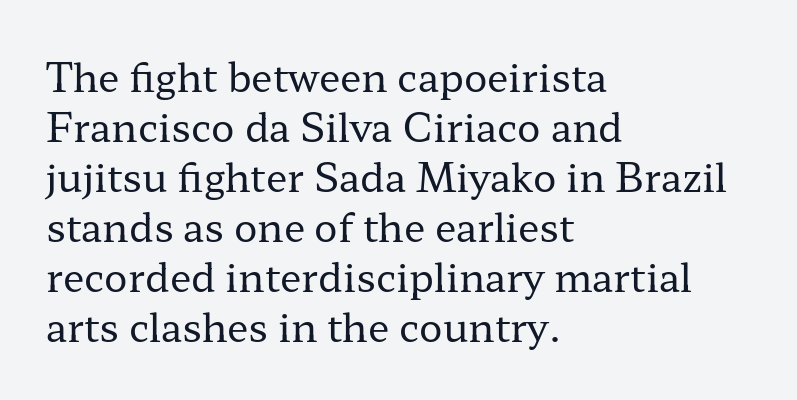
Q: Is the text bold? A: No.
Q: Is the text italic (slanted)? A: No, it is upright.
Q: Is the typeface a serif or a sans-serif typeface? A: Serif.
Q: Is the text underlined? A: No.
Q: How is the paragraph aligned? A: Left-aligned.
Q: Is the spacing between letters normal or unusually wide? A: Normal.
Q: Is the spacing between lines tight, normal or loose? A: Normal.
Q: Width (condensed, normal, or wide)? A: Wide.
Q: Stroke contrast? A: Low.
Q: x-height? A: Medium.
Q: Monospaced? A: No.
